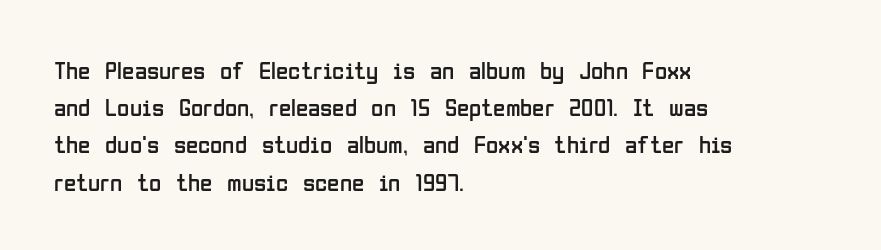
Each new line begins a customary step beneath the previous one. In CSS terms this would be text-align: left. Every character sits straight up, as roman type does. Inter-character spacing is left at the font's built-in metrics.
